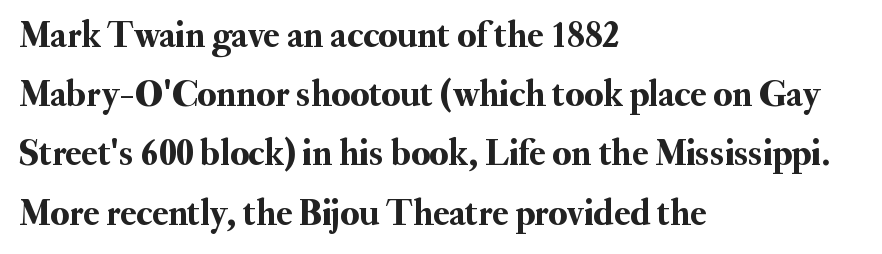
Q: Is the text italic (slanted)? A: No, it is upright.
Q: Is the typeface a serif or a sans-serif typeface? A: Serif.
Q: Is the text underlined? A: No.
Q: How is the paragraph aligned? A: Left-aligned.
Q: Is the spacing between letters normal or unusually wide? A: Normal.
Q: Is the spacing between lines tight, normal or loose? A: Normal.
Q: Width (condensed, normal, or wide)? A: Normal.
Q: Stroke contrast? A: Medium.
Q: x-height? A: Small.
Q: Monospaced? A: No.
